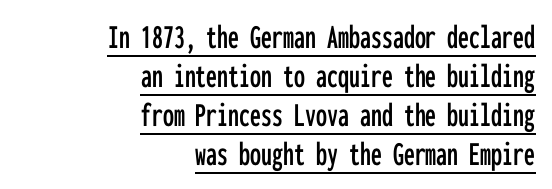
{"serif": "no", "italic": "no", "width": "condensed", "stroke_contrast": "low", "x_height": "medium", "monospaced": "yes", "underline": "yes", "align": "right", "line_spacing": "tight", "line_spacing_ratio": 1.11, "letter_spacing": "normal", "letter_spacing_em": 0.0, "glyph_px": 35}
